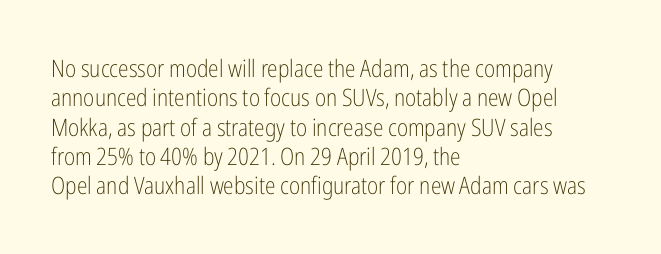
{"italic": "no", "bold": "no", "underline": "no", "align": "left", "line_spacing_ratio": 1.22, "letter_spacing": "normal", "letter_spacing_em": 0.0, "glyph_px": 24}
